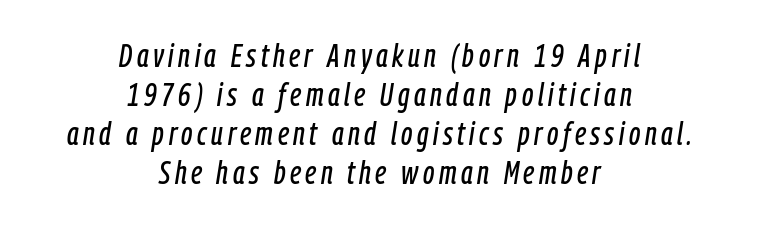
{"italic": "yes", "lean": "right", "slant_degrees": 9, "width": "condensed", "stroke_contrast": "low", "x_height": "medium", "monospaced": "no", "underline": "no", "align": "center", "line_spacing_ratio": 1.22, "glyph_px": 32}
